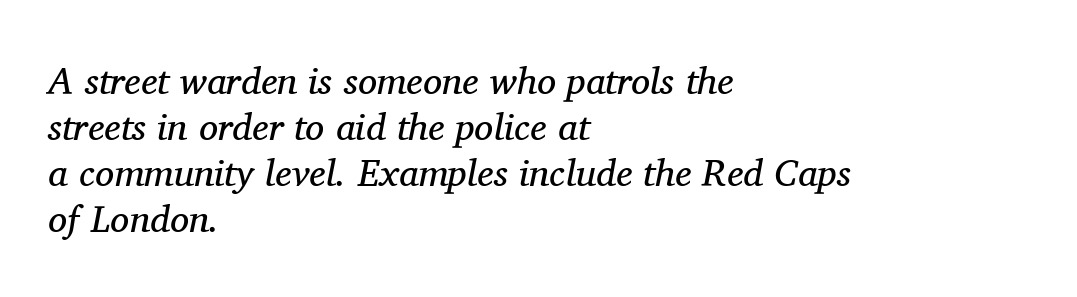
Q: Is the text bold? A: No.
Q: Is the text italic (slanted)? A: Yes, it leans right by about 11 degrees.
Q: Is the typeface a serif or a sans-serif typeface? A: Serif.
Q: Is the text underlined? A: No.
Q: How is the paragraph aligned? A: Left-aligned.
Q: Is the spacing between letters normal or unusually wide? A: Normal.
Q: Width (condensed, normal, or wide)? A: Normal.
Q: Stroke contrast? A: Medium.
Q: x-height? A: Medium.
Q: Monospaced? A: No.
